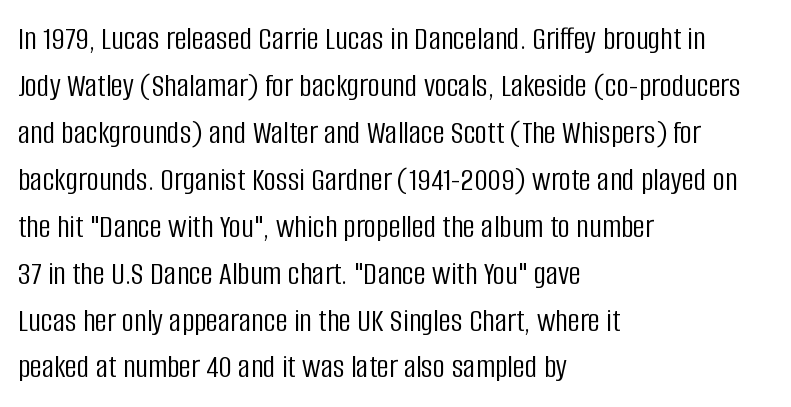
Grotesque or geometric, the face here clearly has no serifs. The letterforms sit shoulder to shoulder at normal distance. A typesetter would call this proportional, since set widths differ per character. Horizontal alignment here is leftward, the default for most running prose.
